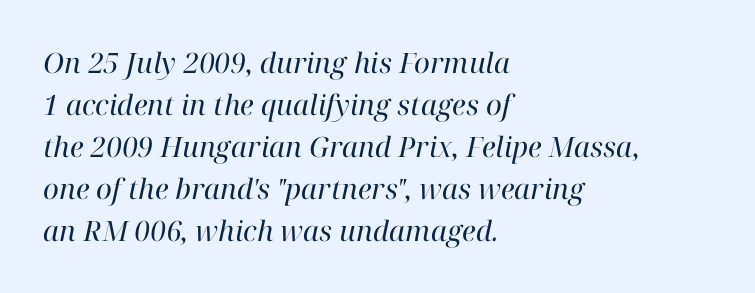
These lines stack with their left ends in a neat column. The face used here is rendered with its standard letterfit. Regarding leading, the lines here are spaced in the standard way. Italic? Definitely — the glyphs are oblique. Character widths vary here, with narrow letters taking less room than wide ones. Letters have the restrained weight of plain body copy at most.
